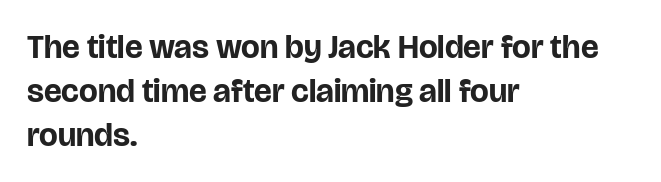
This sample has the flowing, uneven cadence of proportional lettering. Posture: upright roman. Weight check: bold — yes, fully. A sans-serif font was chosen for this passage.
